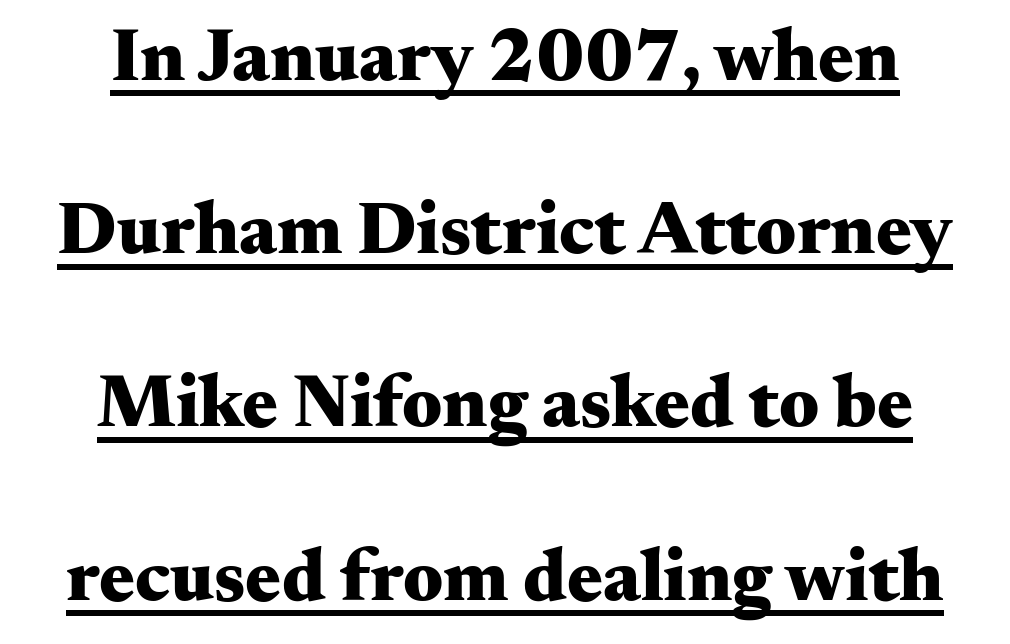
The image shows 75 px heavy, wide serif type, upright; set centered, loose line spacing (2.31x), normal letter spacing, underlined; medium stroke contrast and a small x-height.
